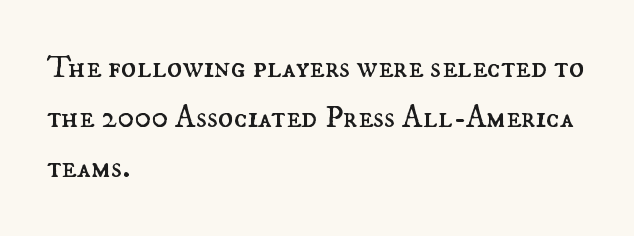
The image shows 32 px regular-weight type, upright; set left-aligned, normal line spacing (1.57x), normal letter spacing, not underlined; medium stroke contrast and a small x-height.
